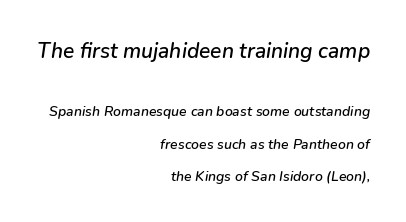
Q: Is the text italic (slanted)? A: Yes, it leans right by about 9 degrees.
Q: Is the text underlined? A: No.
Q: How is the paragraph aligned? A: Right-aligned.
Q: Is the spacing between letters normal or unusually wide? A: Normal.
Q: Is the spacing between lines tight, normal or loose? A: Loose.
Q: Which block of text is set in a larger size, the first (top) or the second (bottom)? A: The first (top) one.
